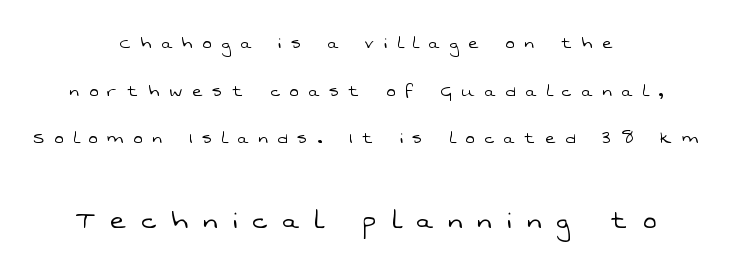
Q: Is the text bold? A: No.
Q: Is the typeface a serif or a sans-serif typeface? A: Sans-serif.
Q: Is the text underlined? A: No.
Q: How is the paragraph aligned? A: Centered.
Q: Is the spacing between letters normal or unusually wide? A: Unusually wide.
Q: Is the spacing between lines tight, normal or loose? A: Loose.
Q: Which block of text is set in a larger size, the first (top) or the second (bottom)? A: The second (bottom) one.
Q: Width (condensed, normal, or wide)? A: Normal.
Q: Stroke contrast? A: Low.
Q: x-height? A: Medium.
Q: Monospaced? A: No.
